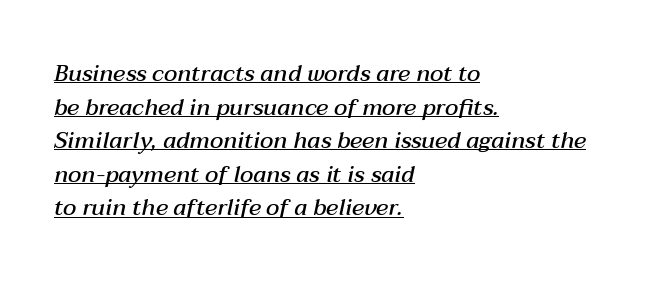
Q: Is the text bold? A: Semi-bold.
Q: Is the text italic (slanted)? A: Yes, it leans right by about 12 degrees.
Q: Is the text underlined? A: Yes.
Q: How is the paragraph aligned? A: Left-aligned.
Q: Is the spacing between letters normal or unusually wide? A: Normal.
Q: Is the spacing between lines tight, normal or loose? A: Normal.
